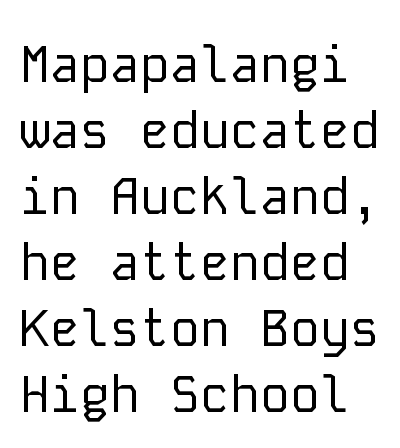
Q: Is the text bold? A: No.
Q: Is the text italic (slanted)? A: No, it is upright.
Q: Is the typeface a serif or a sans-serif typeface? A: Sans-serif.
Q: Is the text underlined? A: No.
Q: Is the spacing between letters normal or unusually wide? A: Normal.
Q: Is the spacing between lines tight, normal or loose? A: Normal.
Q: Width (condensed, normal, or wide)? A: Normal.
Q: Stroke contrast? A: Low.
Q: x-height? A: Medium.
Q: Monospaced? A: Yes.
